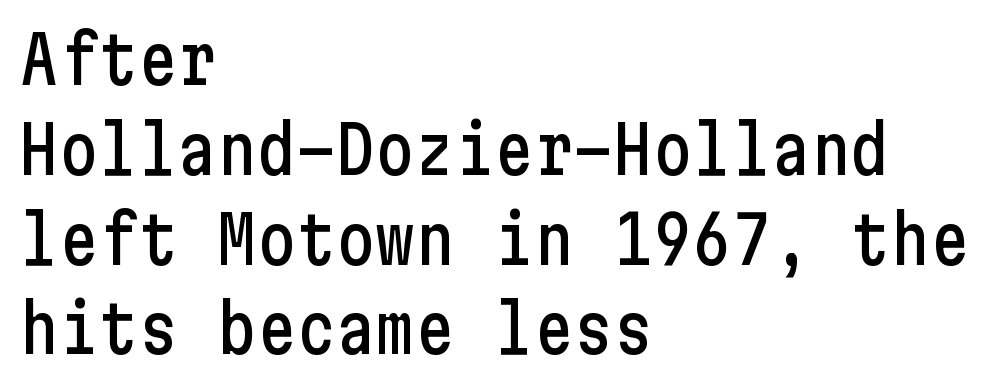
To sum up the face: it is a sans, with no serifs. Upright lettering throughout. This block has exactly the height ordinary leading produces. Descender tails drop into unmarked territory. Compared with typical body copy, the letter spacing here is the same.
